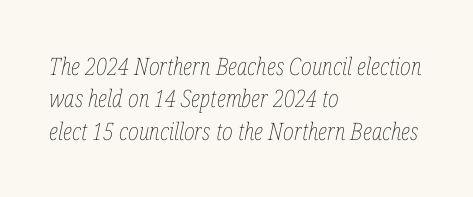
{"italic": "yes", "lean": "right", "slant_degrees": 12, "bold": "no", "underline": "no", "align": "left", "line_spacing": "normal", "line_spacing_ratio": 1.35, "letter_spacing": "normal", "letter_spacing_em": 0.0, "glyph_px": 24}
